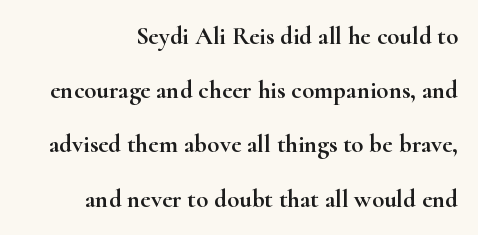
The image shows 25 px text type, upright; set right-aligned, loose line spacing (2.17x), normal letter spacing, not underlined.
